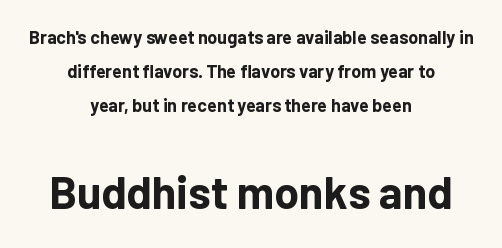
Q: Is the text bold? A: Yes.
Q: Is the text italic (slanted)? A: No, it is upright.
Q: Is the typeface a serif or a sans-serif typeface? A: Sans-serif.
Q: Is the text underlined? A: No.
Q: How is the paragraph aligned? A: Centered.
Q: Is the spacing between letters normal or unusually wide? A: Normal.
Q: Which block of text is set in a larger size, the first (top) or the second (bottom)? A: The second (bottom) one.
Q: Width (condensed, normal, or wide)? A: Normal.
Q: Stroke contrast? A: Low.
Q: x-height? A: Medium.
Q: Monospaced? A: No.
